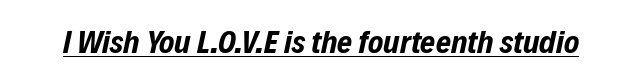
{"italic": "yes", "lean": "right", "slant_degrees": 12, "bold": "yes", "weight": "bold", "width": "condensed", "stroke_contrast": "low", "x_height": "medium", "monospaced": "no", "underline": "yes", "letter_spacing": "normal", "letter_spacing_em": 0.0, "glyph_px": 32}
